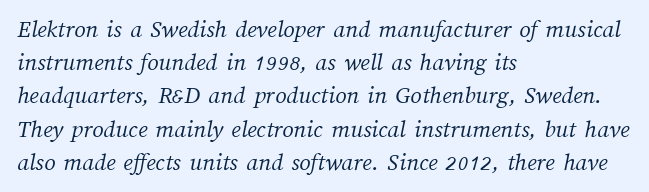
What stands out about the letter spacing? Nothing — it is the standard amount. Normally led — the rows are evenly, conventionally spaced. A student would call this left alignment; a typographer would say flush left, rag right. Check under the words: just untouched page. Think standard paragraph weight, or any step lighter than that.
